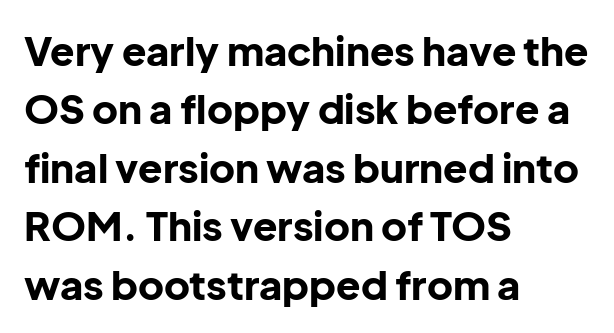
Q: Is the text bold? A: Yes.
Q: Is the text italic (slanted)? A: No, it is upright.
Q: Is the typeface a serif or a sans-serif typeface? A: Sans-serif.
Q: Is the text underlined? A: No.
Q: How is the paragraph aligned? A: Left-aligned.
Q: Is the spacing between letters normal or unusually wide? A: Normal.
Q: Is the spacing between lines tight, normal or loose? A: Normal.
Q: Width (condensed, normal, or wide)? A: Normal.
Q: Stroke contrast? A: Low.
Q: x-height? A: Medium.
Q: Monospaced? A: No.
